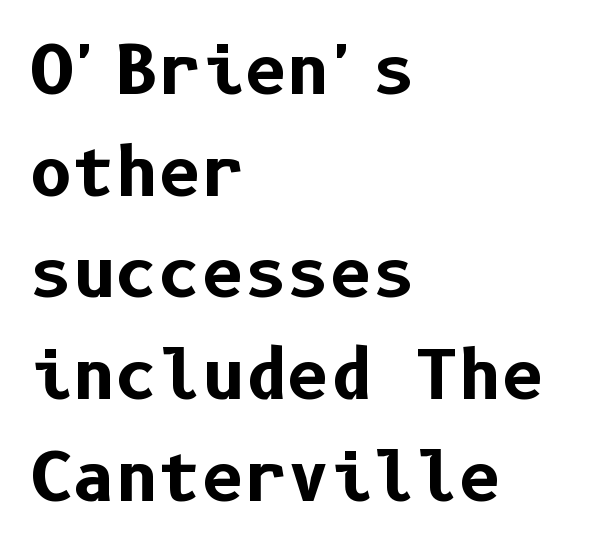
{"serif": "no", "italic": "no", "bold": "yes", "weight": "bold", "width": "normal", "stroke_contrast": "low", "x_height": "medium", "underline": "no", "align": "left", "line_spacing": "normal", "line_spacing_ratio": 1.54, "letter_spacing": "normal", "letter_spacing_em": 0.0, "glyph_px": 66}
